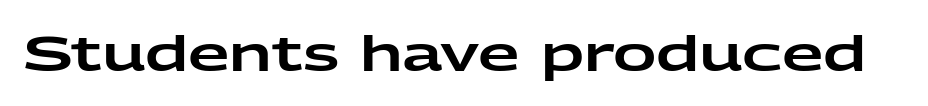
Q: Is the text italic (slanted)? A: No, it is upright.
Q: Is the typeface a serif or a sans-serif typeface? A: Sans-serif.
Q: Is the text underlined? A: No.
Q: Is the spacing between letters normal or unusually wide? A: Normal.
Q: Width (condensed, normal, or wide)? A: Wide.
Q: Stroke contrast? A: Low.
Q: x-height? A: Medium.
Q: Monospaced? A: No.
